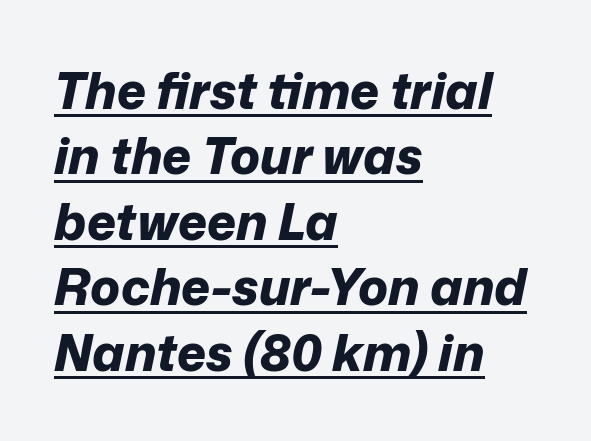
{"italic": "yes", "lean": "right", "slant_degrees": 12, "bold": "yes", "weight": "bold", "width": "normal", "stroke_contrast": "low", "x_height": "medium", "monospaced": "no", "underline": "yes", "align": "left", "line_spacing": "normal", "line_spacing_ratio": 1.31, "letter_spacing": "normal", "letter_spacing_em": 0.0, "glyph_px": 50}
